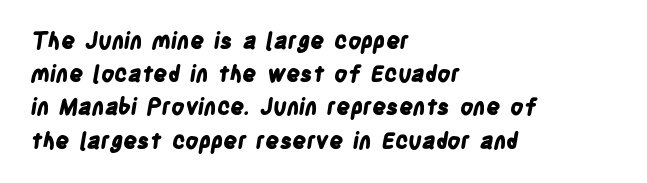
Q: Is the text bold? A: Yes.
Q: Is the text underlined? A: No.
Q: How is the paragraph aligned? A: Left-aligned.
Q: Is the spacing between letters normal or unusually wide? A: Normal.
Q: Is the spacing between lines tight, normal or loose? A: Normal.
